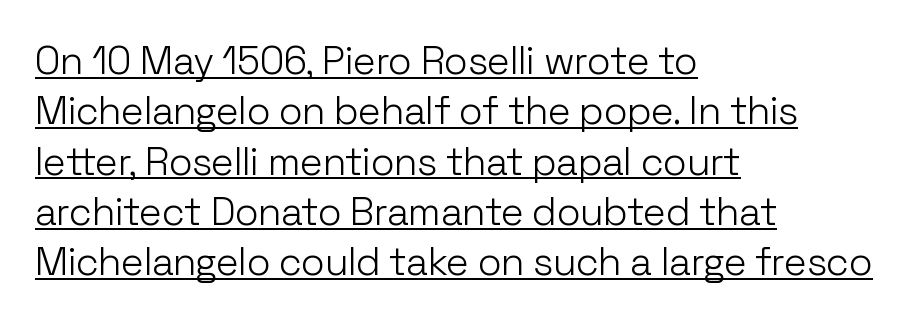
{"serif": "no", "italic": "no", "bold": "no", "weight": "light", "width": "normal", "stroke_contrast": "low", "x_height": "medium", "monospaced": "no", "underline": "yes", "align": "left", "line_spacing": "normal", "line_spacing_ratio": 1.29, "letter_spacing": "normal", "letter_spacing_em": 0.0, "glyph_px": 39}
